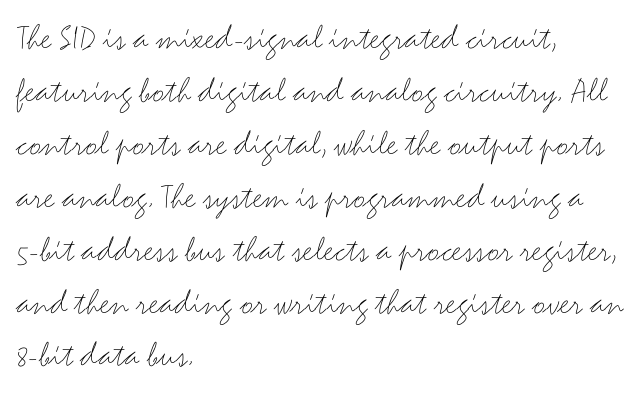
This sample uses plain, unmodified letter spacing. Clear beneath every line of the passage. Is the stroke heavy? The answer is a plain regular-or-lighter.
